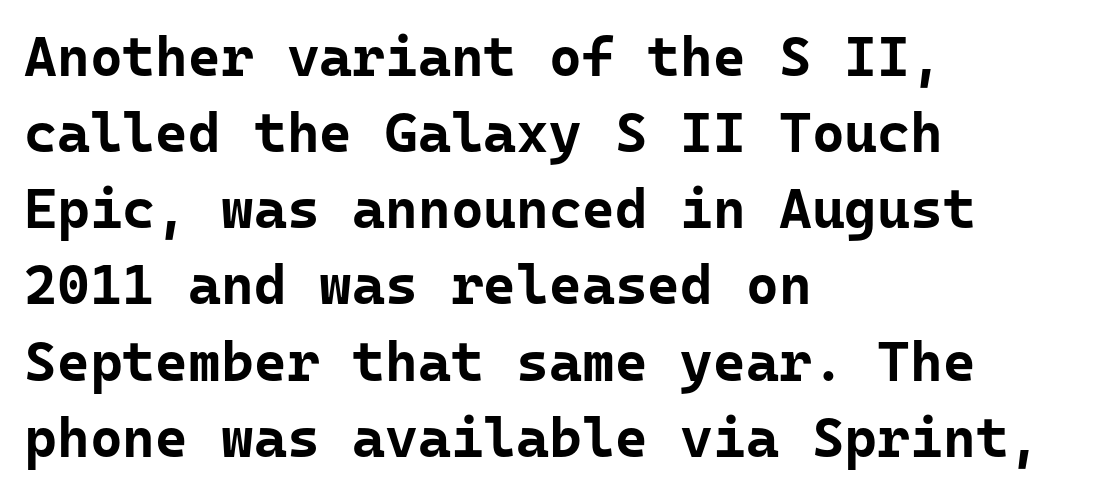
Plain, unruled lines of type. The typesetting leans heavy: a genuine bold. Each letter, wide or thin by design, is forced into the same width here. Line beginnings align vertically; line endings do not. Spacing between characters is what you'd get straight out of the box.
